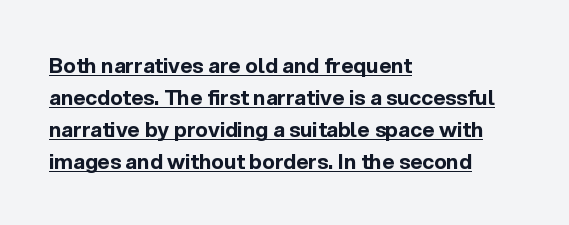
The image shows 21 px bold type, upright; set left-aligned, normal line spacing (1.52x), normal letter spacing, underlined.
